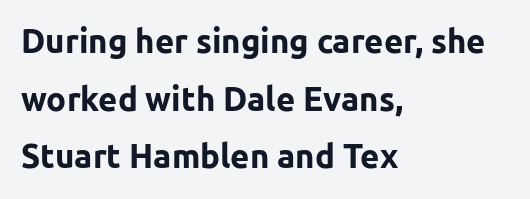
Q: Is the text bold? A: Yes.
Q: Is the text italic (slanted)? A: No, it is upright.
Q: Is the typeface a serif or a sans-serif typeface? A: Sans-serif.
Q: Is the text underlined? A: No.
Q: How is the paragraph aligned? A: Left-aligned.
Q: Is the spacing between letters normal or unusually wide? A: Normal.
Q: Width (condensed, normal, or wide)? A: Normal.
Q: Stroke contrast? A: Low.
Q: x-height? A: Medium.
Q: Monospaced? A: No.
